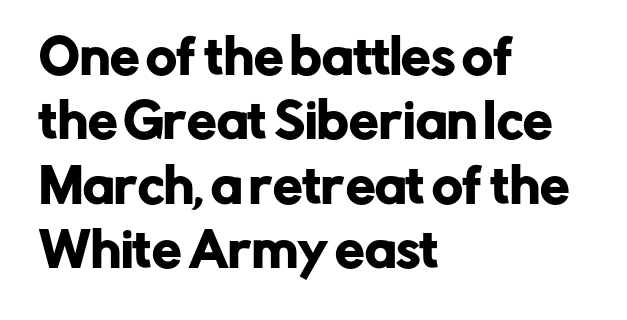
Q: Is the text italic (slanted)? A: No, it is upright.
Q: Is the typeface a serif or a sans-serif typeface? A: Sans-serif.
Q: Is the text underlined? A: No.
Q: How is the paragraph aligned? A: Left-aligned.
Q: Is the spacing between letters normal or unusually wide? A: Normal.
Q: Is the spacing between lines tight, normal or loose? A: Normal.
Q: Width (condensed, normal, or wide)? A: Normal.
Q: Stroke contrast? A: Low.
Q: x-height? A: Medium.
Q: Monospaced? A: No.
